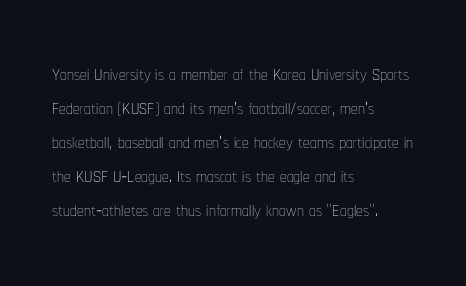
Vertically, the passage feels balanced, rows spaced as you'd expect. The strip under each line holds only bare page. Weight: in the light-to-regular range. Glyph-to-glyph distance matches everyday printed text.
